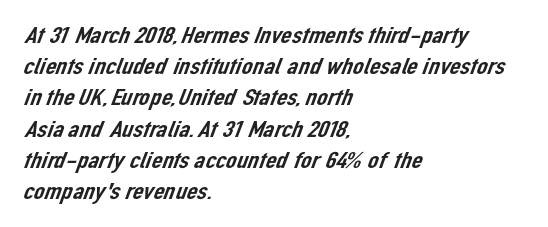
{"underline": "no", "align": "left", "line_spacing": "normal", "line_spacing_ratio": 1.3, "letter_spacing": "normal", "letter_spacing_em": 0.0, "glyph_px": 24}
